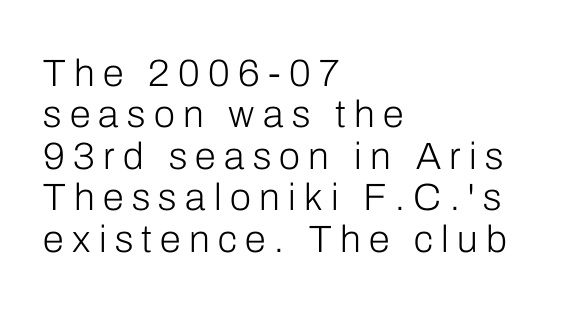
Q: Is the text bold? A: No.
Q: Is the text italic (slanted)? A: No, it is upright.
Q: Is the typeface a serif or a sans-serif typeface? A: Sans-serif.
Q: Is the text underlined? A: No.
Q: How is the paragraph aligned? A: Left-aligned.
Q: Is the spacing between letters normal or unusually wide? A: Unusually wide.
Q: Is the spacing between lines tight, normal or loose? A: Tight.
Q: Width (condensed, normal, or wide)? A: Normal.
Q: Stroke contrast? A: Low.
Q: x-height? A: Medium.
Q: Monospaced? A: No.
